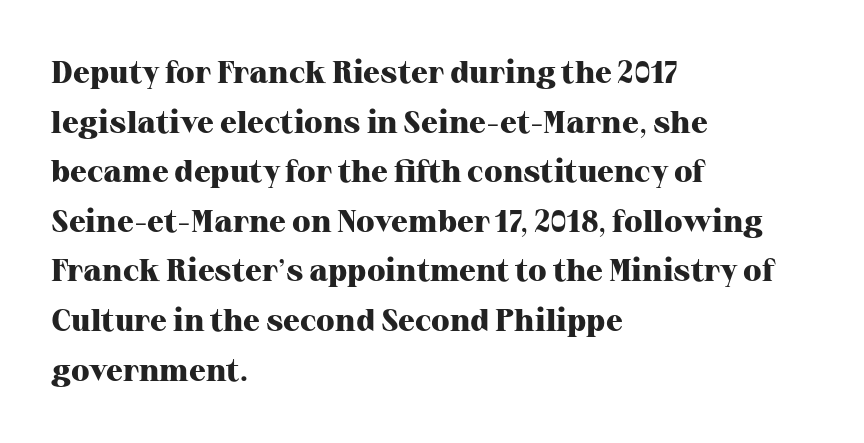
{"serif": "yes", "italic": "no", "bold": "yes", "weight": "heavy", "width": "normal", "stroke_contrast": "high", "x_height": "medium", "monospaced": "no", "underline": "no", "align": "left", "line_spacing": "normal", "line_spacing_ratio": 1.6, "letter_spacing": "normal", "letter_spacing_em": 0.0, "glyph_px": 31}
